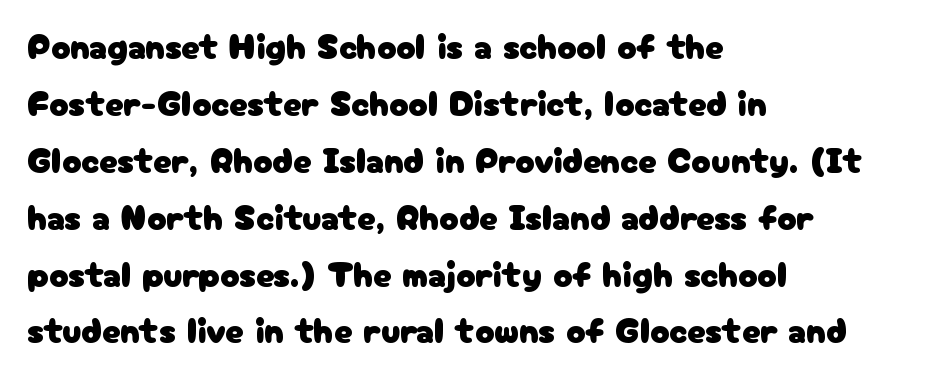
This sample keeps an unexceptional amount of space between lines. In terms of posture, this sample is upright. Tracking here is standard; glyphs follow each other at the usual distance. Short and long lines alike share a common starting point at left. These lines are composed in type without serifs. Character widths vary here, with narrow letters taking less room than wide ones.
